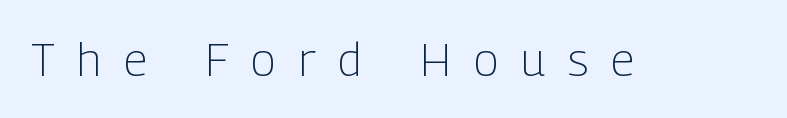
{"serif": "no", "italic": "no", "bold": "no", "weight": "light", "width": "condensed", "stroke_contrast": "low", "x_height": "medium", "monospaced": "no", "underline": "no", "letter_spacing": "wide", "letter_spacing_em": 0.5, "glyph_px": 46}
